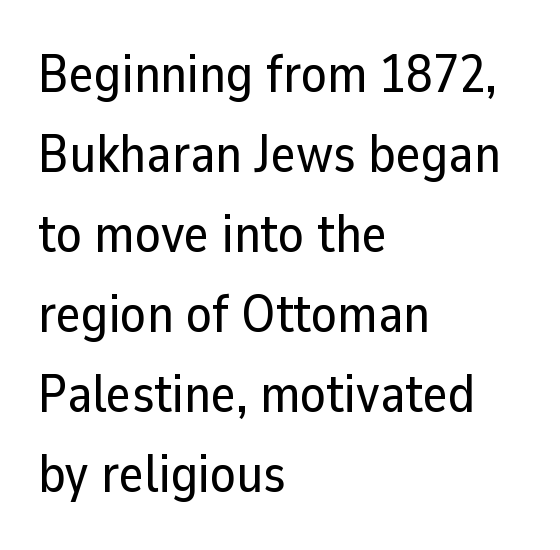
{"serif": "no", "italic": "no", "width": "normal", "stroke_contrast": "low", "x_height": "medium", "monospaced": "no", "underline": "no", "align": "left", "line_spacing": "normal", "line_spacing_ratio": 1.51, "letter_spacing": "normal", "letter_spacing_em": 0.0, "glyph_px": 53}
